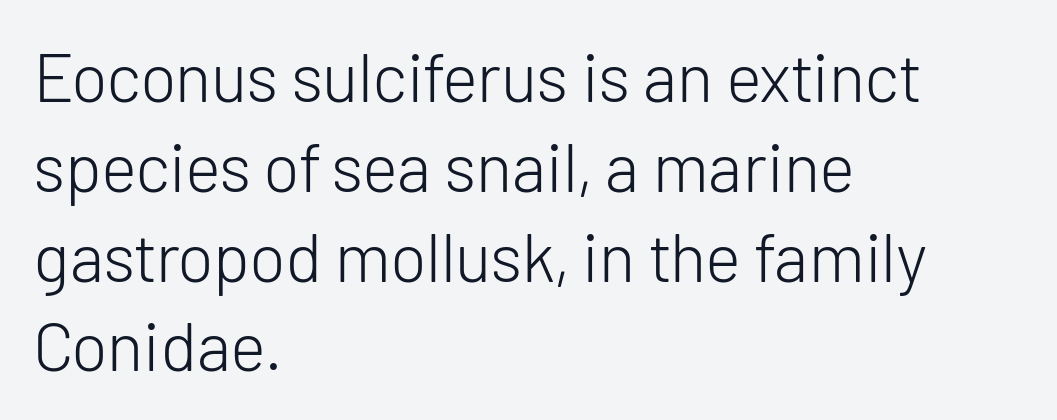
{"serif": "no", "italic": "no", "bold": "no", "weight": "light", "width": "normal", "stroke_contrast": "low", "x_height": "medium", "monospaced": "no", "underline": "no", "align": "left", "line_spacing": "normal", "line_spacing_ratio": 1.32, "letter_spacing": "normal", "letter_spacing_em": 0.0, "glyph_px": 68}
